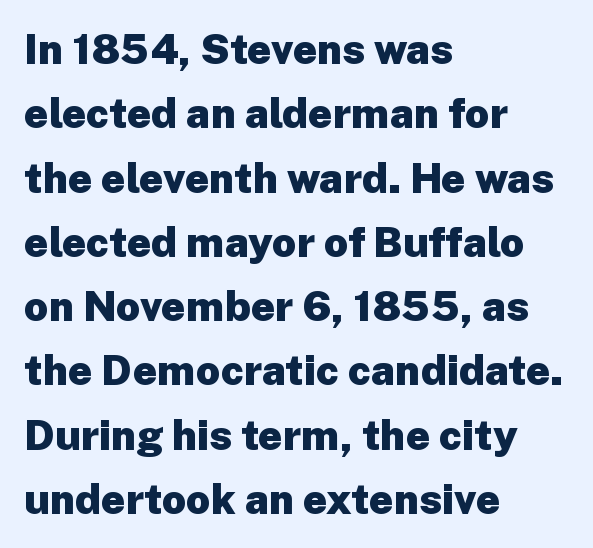
This sample keeps an unexceptional amount of space between lines. Where is the straight margin? On the left. Compared with typical body copy, the letter spacing here is the same. The face used here has the dense, thick strokes of a bold. No italicization has been applied; the sample stays upright.
